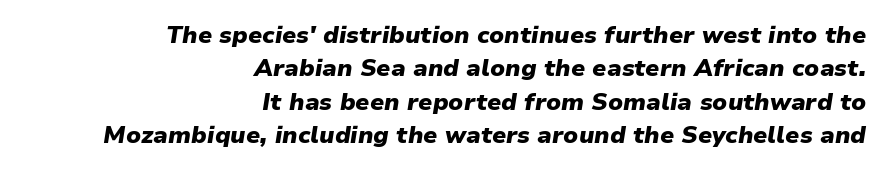
{"italic": "yes", "lean": "right", "slant_degrees": 9, "bold": "yes", "underline": "no", "align": "right", "line_spacing": "normal", "line_spacing_ratio": 1.39, "letter_spacing": "normal", "letter_spacing_em": 0.0, "glyph_px": 24}
